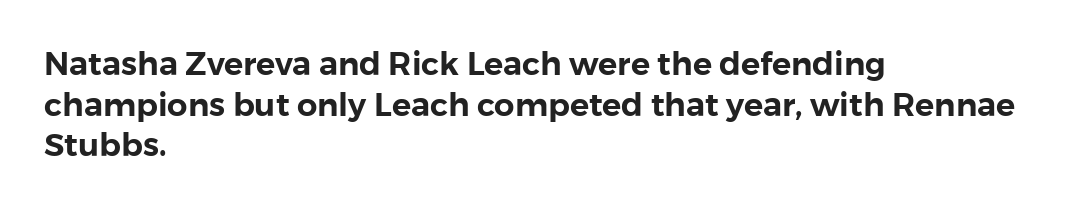
The image shows 32 px sans-serif type, upright; set left-aligned, normal line spacing (1.27x), normal letter spacing, not underlined; a medium x-height.
